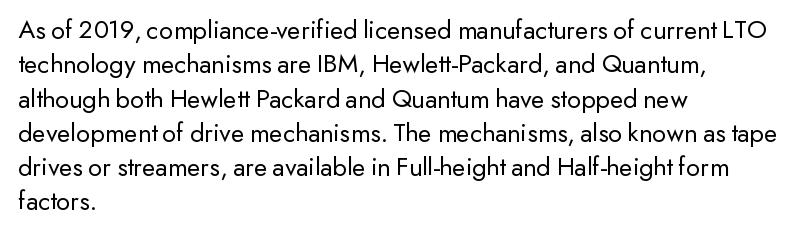
The image shows 27 px text type, upright; set left-aligned, normal line spacing (1.27x), normal letter spacing, not underlined.
